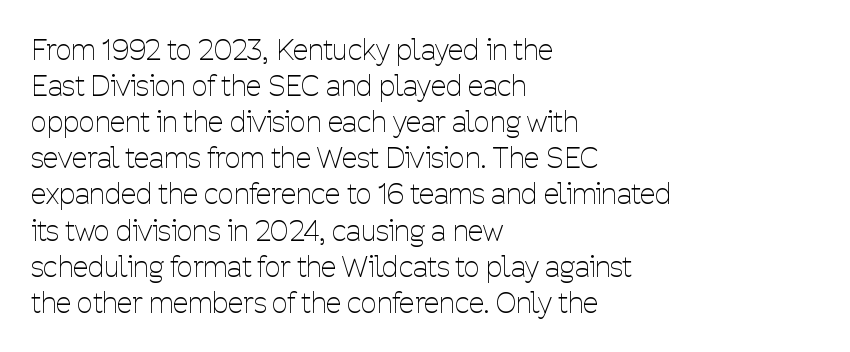
Q: Is the text bold? A: No.
Q: Is the text italic (slanted)? A: No, it is upright.
Q: Is the typeface a serif or a sans-serif typeface? A: Sans-serif.
Q: Is the text underlined? A: No.
Q: How is the paragraph aligned? A: Left-aligned.
Q: Is the spacing between letters normal or unusually wide? A: Normal.
Q: Is the spacing between lines tight, normal or loose? A: Normal.
Q: Width (condensed, normal, or wide)? A: Condensed.
Q: Stroke contrast? A: Low.
Q: x-height? A: Medium.
Q: Monospaced? A: No.
